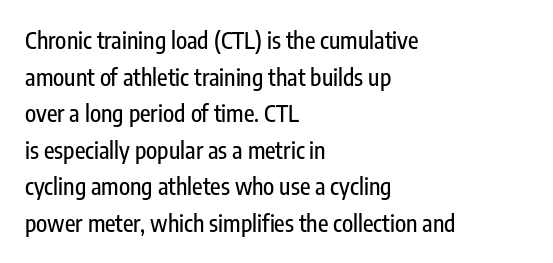
Rendered with straight, roman letterforms. Notice how the passage keeps a crisp vertical edge on the left only. A typesetter would call this leading conventional body-copy spacing. Is the letter spacing exaggerated? No — it looks like the ordinary default.
